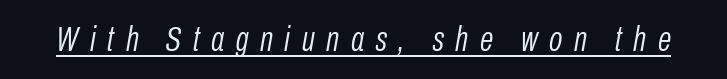
Counters stay open thanks to moderate or lighter strokes. These lines were composed using italics. Note the varied advance widths — an 'i' is clearly narrower than an 'm'. The letters are spread apart with noticeably loose tracking.
